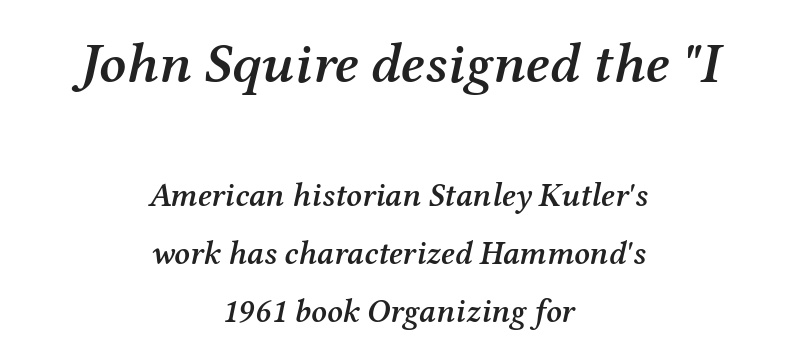
{"serif": "yes", "italic": "yes", "lean": "right", "slant_degrees": 12, "bold": "semi", "weight": "semibold", "width": "normal", "stroke_contrast": "medium", "x_height": "medium", "monospaced": "no", "underline": "no", "align": "center", "line_spacing_ratio": 1.75, "letter_spacing": "normal", "letter_spacing_em": 0.0, "larger_block": "first", "size_ratio": 1.73, "glyph_px": 57}
